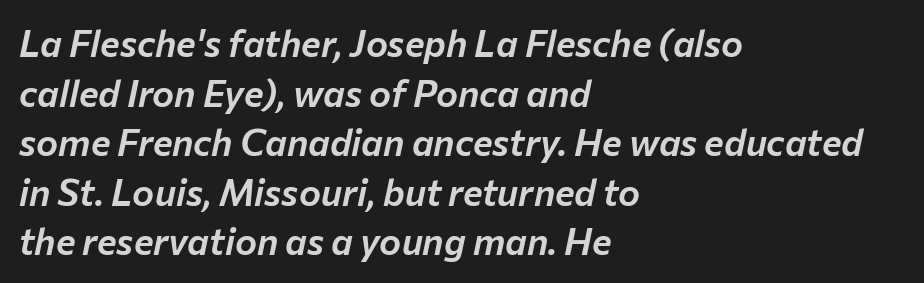
The image shows 37 px text type, italic (leaning right); set left-aligned, normal line spacing (1.34x), normal letter spacing, not underlined; low stroke contrast and a medium x-height.
